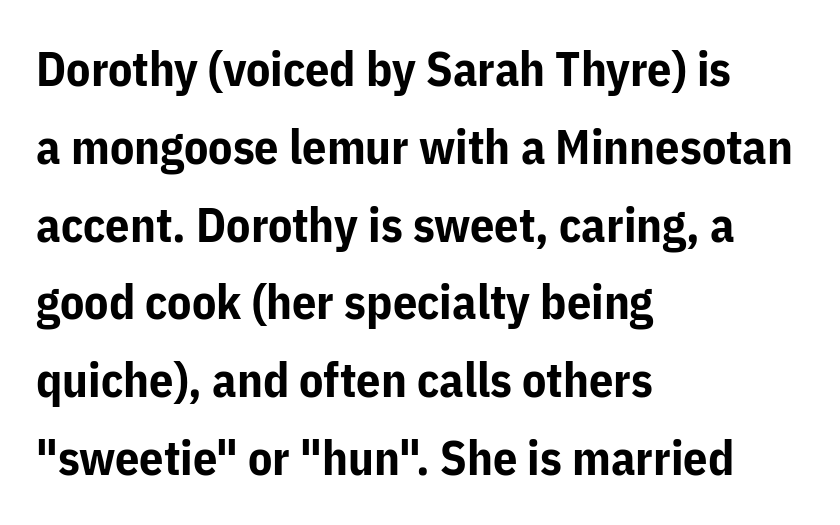
The image shows 48 px bold sans-serif type, upright; set left-aligned, normal line spacing (1.62x), normal letter spacing, not underlined; low stroke contrast and a medium x-height.
